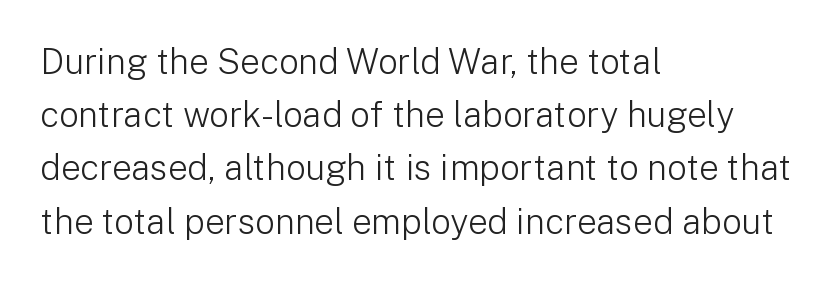
{"serif": "no", "italic": "no", "bold": "no", "weight": "light", "width": "normal", "stroke_contrast": "low", "x_height": "medium", "monospaced": "no", "underline": "no", "align": "left", "line_spacing": "normal", "line_spacing_ratio": 1.52, "letter_spacing": "normal", "letter_spacing_em": 0.0, "glyph_px": 35}
